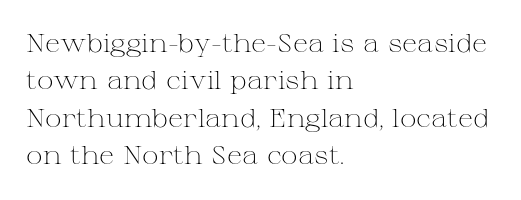
In CSS terms this would be text-align: left. Descenders are the only things crossing below the line. One glance says typical: line gaps are just what's usual. This is the regular roman posture of the typeface.
